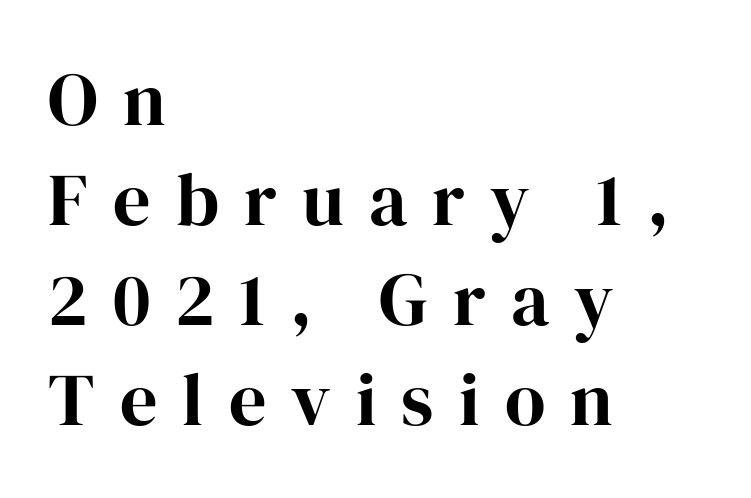
{"serif": "yes", "italic": "no", "bold": "yes", "weight": "bold", "width": "normal", "stroke_contrast": "high", "x_height": "medium", "monospaced": "no", "underline": "no", "align": "left", "line_spacing": "normal", "line_spacing_ratio": 1.35, "letter_spacing": "wide", "letter_spacing_em": 0.34, "glyph_px": 74}
